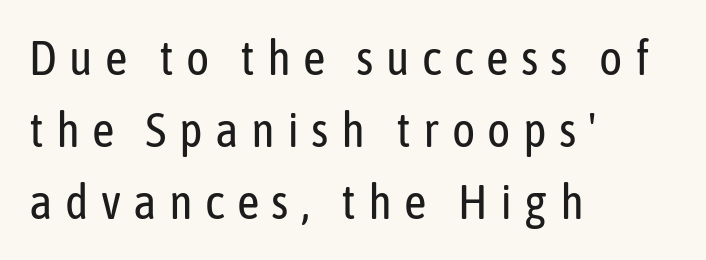
{"serif": "no", "italic": "no", "bold": "no", "weight": "regular", "width": "condensed", "stroke_contrast": "low", "x_height": "medium", "monospaced": "no", "underline": "no", "align": "left", "line_spacing": "normal", "line_spacing_ratio": 1.47, "letter_spacing": "wide", "letter_spacing_em": 0.25, "glyph_px": 49}
